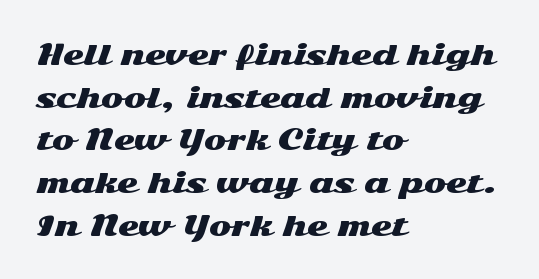
The image shows 27 px text type; set left-aligned, normal line spacing (1.58x), normal letter spacing, not underlined.
